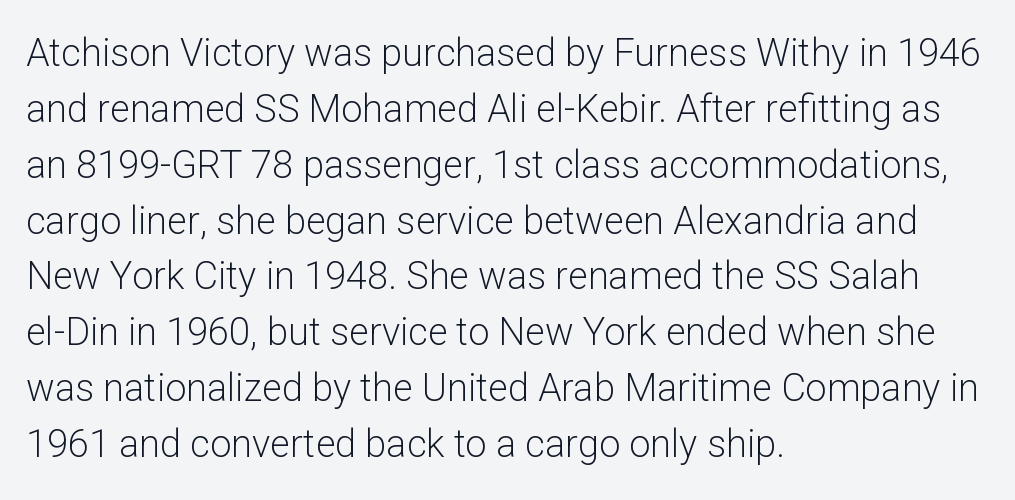
The image shows 38 px light sans-serif type, upright; set left-aligned, normal line spacing (1.47x), normal letter spacing, not underlined; low stroke contrast and a medium x-height.
